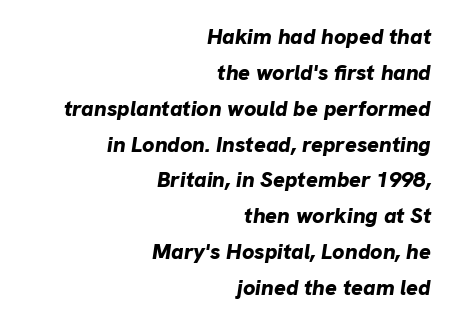
{"italic": "yes", "lean": "right", "slant_degrees": 8, "bold": "yes", "underline": "no", "align": "right", "line_spacing": "normal", "line_spacing_ratio": 1.63, "letter_spacing": "normal", "letter_spacing_em": 0.0, "glyph_px": 22}
